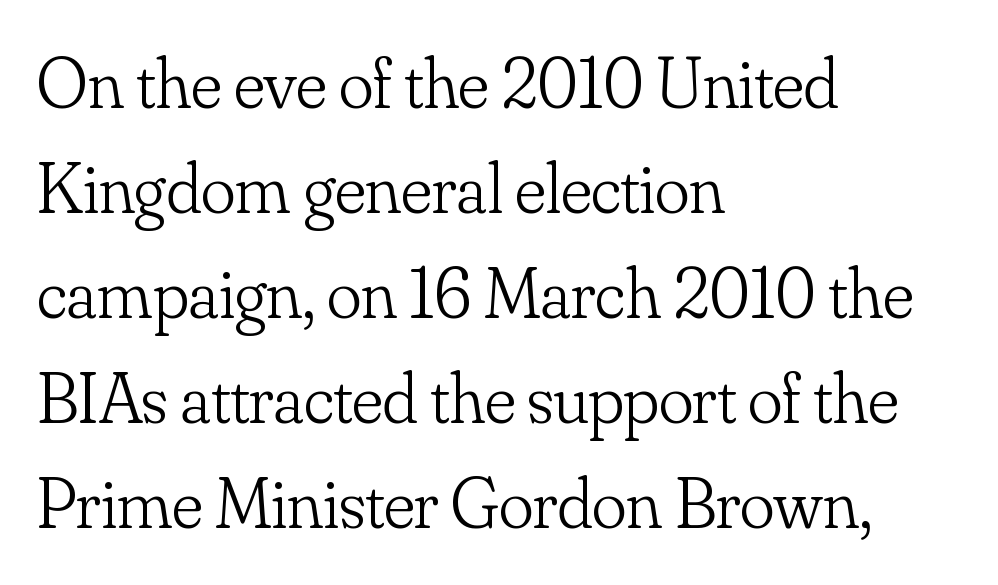
The image shows 72 px light serif type, upright; set left-aligned, normal line spacing (1.46x), normal letter spacing, not underlined; low stroke contrast and a small x-height.
